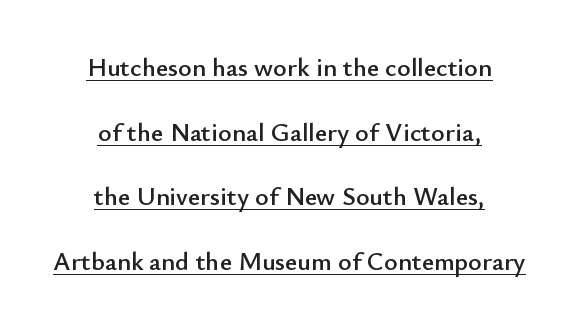
The image shows 26 px text type, upright; set centered, loose line spacing (2.49x), normal letter spacing, underlined.
